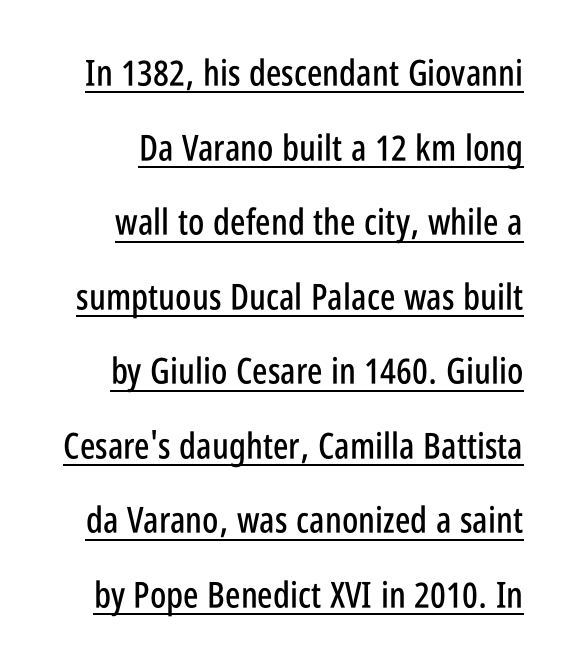
Character widths vary here, with narrow letters taking less room than wide ones. The font's upright variant was chosen for this text. Does the type have serifs? No, each stem ends abruptly. The lettering is marked with a stroke running underneath it. The face used here is rendered with its standard letterfit. Vertical spacing — loose.
